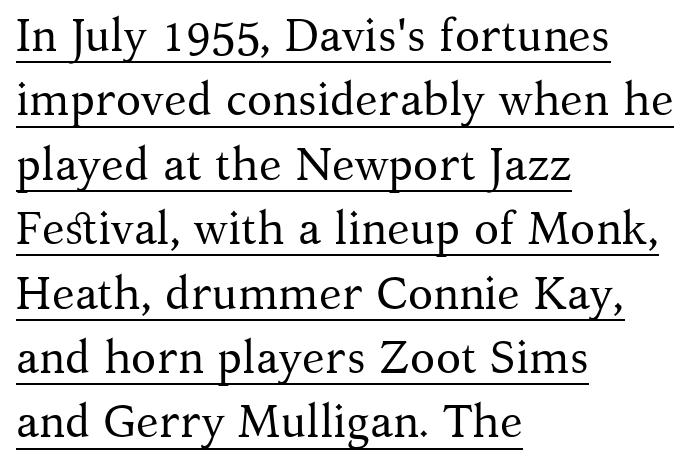
The image shows 46 px regular-weight serif type, upright; set left-aligned, normal line spacing (1.4x), normal letter spacing, underlined; medium stroke contrast and a medium x-height.
